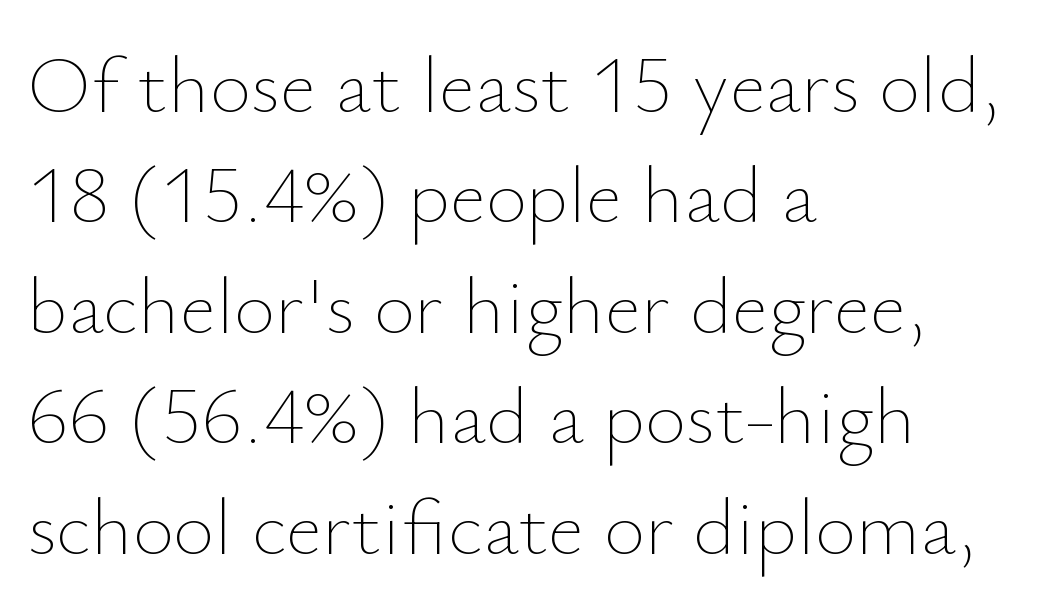
A typesetter would call this proportional, since set widths differ per character. This sample keeps an unexceptional amount of space between lines. Honestly, the letter spacing is just normal — you wouldn't notice it. Left-aligned paragraph, ragged on the right. Characters remain perfectly vertical along every line. The weight tops out at a normal text grade.
